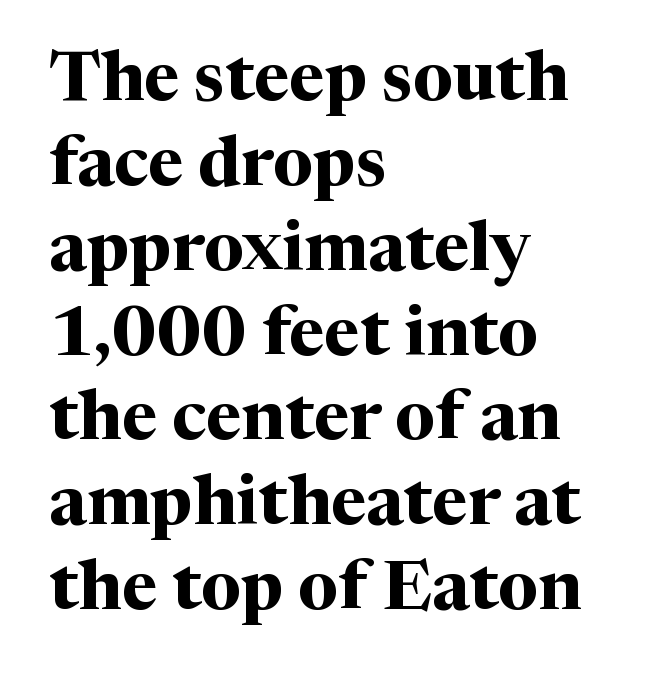
Q: Is the text bold? A: Yes.
Q: Is the text italic (slanted)? A: No, it is upright.
Q: Is the typeface a serif or a sans-serif typeface? A: Serif.
Q: Is the text underlined? A: No.
Q: How is the paragraph aligned? A: Left-aligned.
Q: Is the spacing between letters normal or unusually wide? A: Normal.
Q: Width (condensed, normal, or wide)? A: Normal.
Q: Stroke contrast? A: Medium.
Q: x-height? A: Medium.
Q: Monospaced? A: No.
